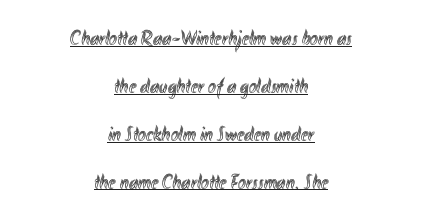
{"underline": "yes", "align": "center", "line_spacing": "loose", "line_spacing_ratio": 2.28, "letter_spacing": "normal", "letter_spacing_em": 0.0, "glyph_px": 21}
